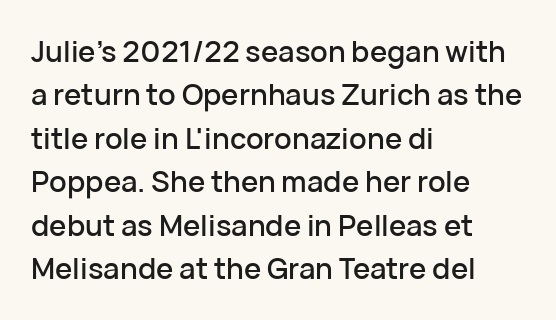
The image shows 29 px sans-serif type, upright; set left-aligned, normal line spacing (1.5x), normal letter spacing, not underlined; low stroke contrast and a medium x-height.
